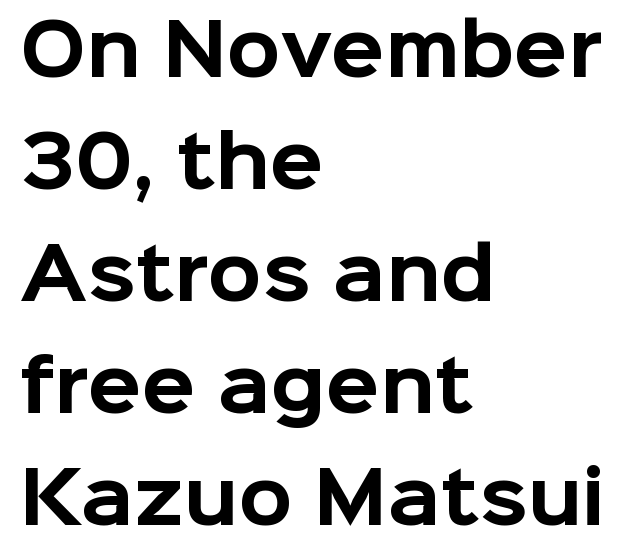
{"serif": "no", "italic": "no", "bold": "yes", "weight": "bold", "width": "normal", "stroke_contrast": "low", "x_height": "medium", "monospaced": "no", "underline": "no", "align": "left", "line_spacing": "normal", "line_spacing_ratio": 1.6, "letter_spacing": "normal", "letter_spacing_em": 0.0, "glyph_px": 70}
